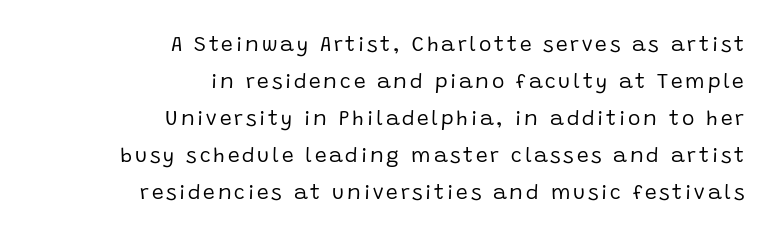
The image shows 21 px text type, upright; set right-aligned, line spacing 1.76x, not underlined.
